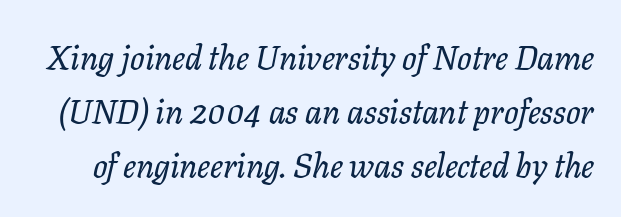
Characters are canted at an angle relative to the baseline's perpendicular. The letters carry serifs — small finishing strokes at the ends of their stems. The letters sit at their default tracking, neither squeezed nor spread. A typesetter would call this proportional, since set widths differ per character.
